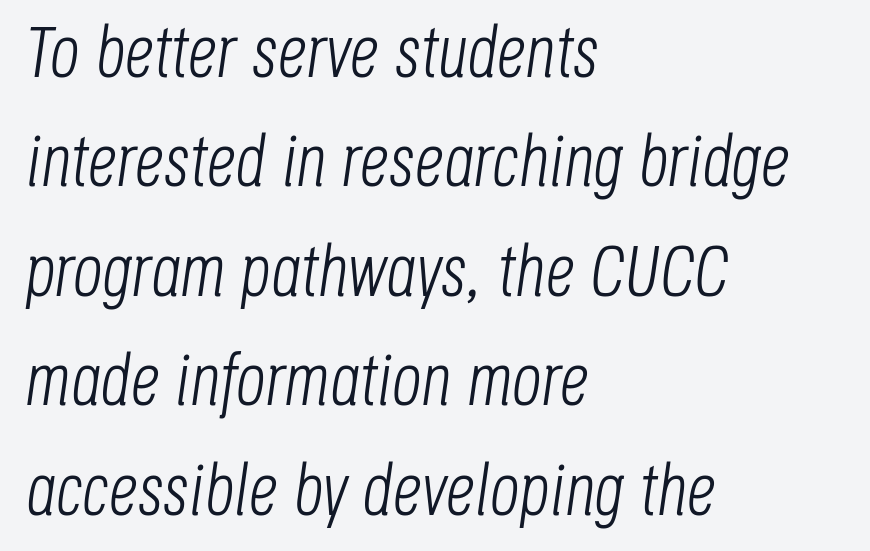
The image shows 73 px light, condensed type, italic (leaning right); set left-aligned, normal line spacing (1.5x), normal letter spacing, not underlined; low stroke contrast and a large x-height.
